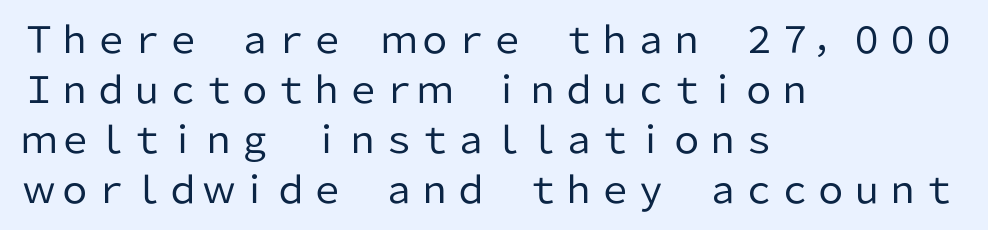
Q: Is the text bold? A: No.
Q: Is the text italic (slanted)? A: No, it is upright.
Q: Is the typeface a serif or a sans-serif typeface? A: Sans-serif.
Q: Is the text underlined? A: No.
Q: How is the paragraph aligned? A: Left-aligned.
Q: Is the spacing between letters normal or unusually wide? A: Normal.
Q: Is the spacing between lines tight, normal or loose? A: Normal.
Q: Width (condensed, normal, or wide)? A: Normal.
Q: Stroke contrast? A: Low.
Q: x-height? A: Medium.
Q: Monospaced? A: No.
